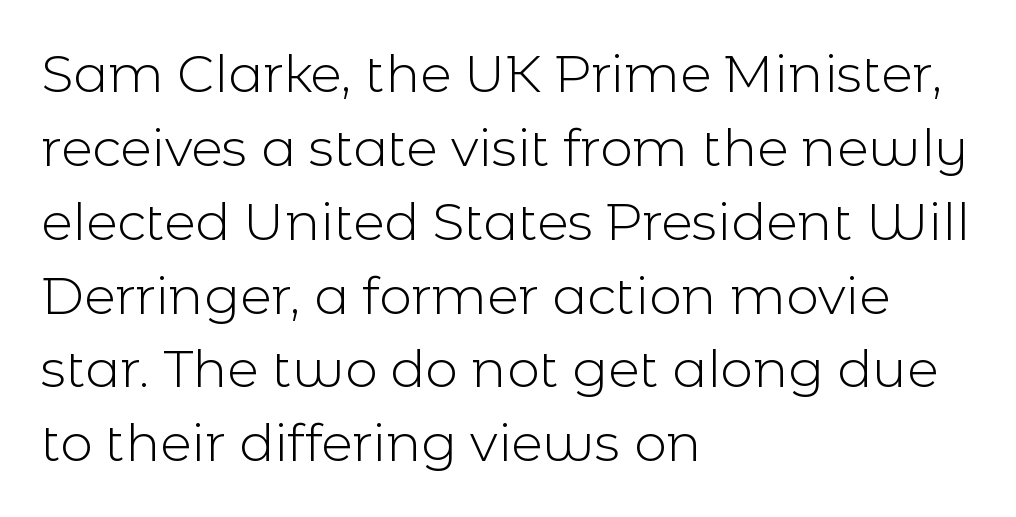
The image shows 52 px light sans-serif type, upright; set left-aligned, normal line spacing (1.42x), normal letter spacing, not underlined; a medium x-height.
